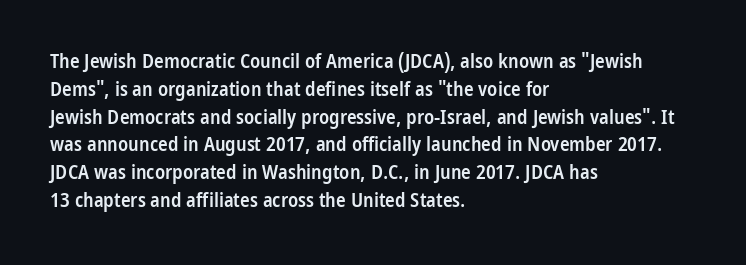
{"italic": "no", "bold": "semi", "underline": "no", "align": "left", "line_spacing": "normal", "line_spacing_ratio": 1.39, "letter_spacing": "normal", "letter_spacing_em": 0.0, "glyph_px": 20}
